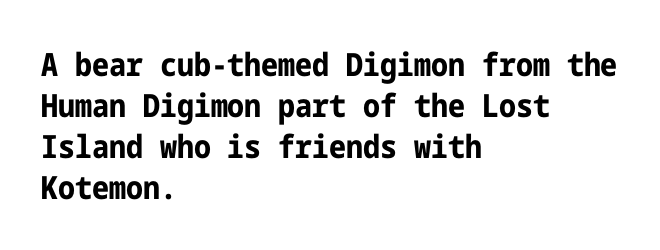
{"serif": "no", "italic": "no", "bold": "yes", "weight": "bold", "width": "condensed", "stroke_contrast": "low", "x_height": "medium", "underline": "no", "align": "left", "line_spacing": "normal", "line_spacing_ratio": 1.28, "letter_spacing": "normal", "letter_spacing_em": 0.0, "glyph_px": 32}
